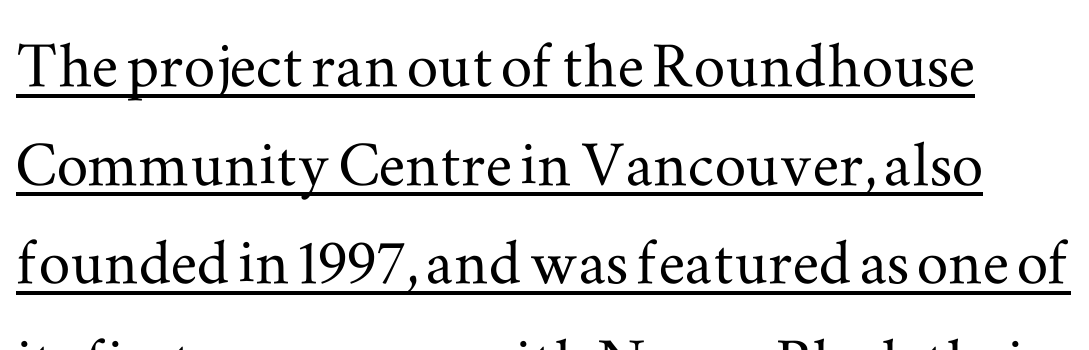
Q: Is the text italic (slanted)? A: No, it is upright.
Q: Is the typeface a serif or a sans-serif typeface? A: Serif.
Q: Is the text underlined? A: Yes.
Q: Is the spacing between letters normal or unusually wide? A: Normal.
Q: Is the spacing between lines tight, normal or loose? A: Normal.
Q: Width (condensed, normal, or wide)? A: Wide.
Q: Stroke contrast? A: Medium.
Q: x-height? A: Small.
Q: Monospaced? A: No.
